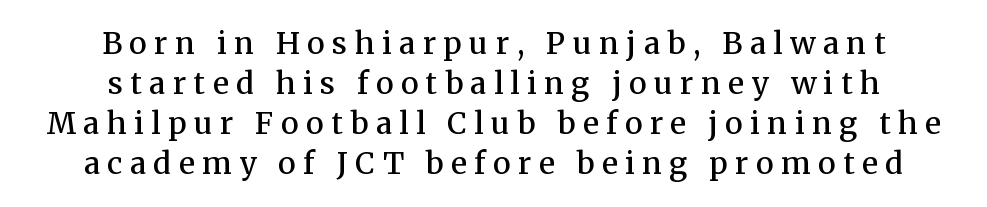
Q: Is the text bold? A: Semi-bold.
Q: Is the text italic (slanted)? A: No, it is upright.
Q: Is the typeface a serif or a sans-serif typeface? A: Serif.
Q: Is the text underlined? A: No.
Q: How is the paragraph aligned? A: Centered.
Q: Is the spacing between letters normal or unusually wide? A: Unusually wide.
Q: Is the spacing between lines tight, normal or loose? A: Normal.
Q: Width (condensed, normal, or wide)? A: Normal.
Q: Stroke contrast? A: Medium.
Q: x-height? A: Medium.
Q: Monospaced? A: No.
